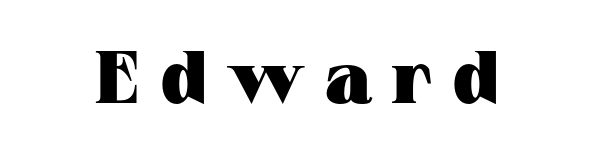
The image shows 75 px heavy, wide serif type, upright; set unusually wide letter spacing (+0.26 em), not underlined; medium stroke contrast and a medium x-height.
